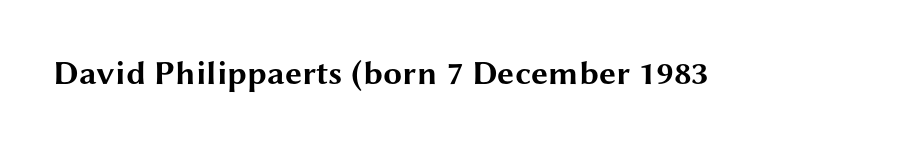
{"serif": "no", "italic": "no", "bold": "yes", "weight": "bold", "width": "wide", "stroke_contrast": "medium", "x_height": "medium", "monospaced": "no", "underline": "no", "letter_spacing": "normal", "letter_spacing_em": 0.0, "glyph_px": 34}
